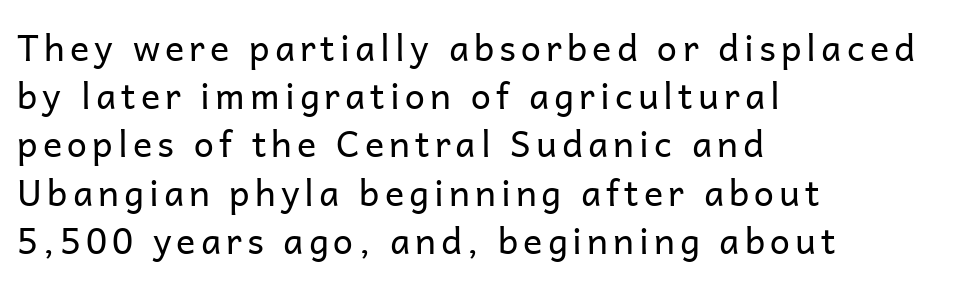
The image shows 36 px regular-weight sans-serif type, upright; set left-aligned, normal line spacing (1.34x), not underlined; low stroke contrast and a medium x-height.
